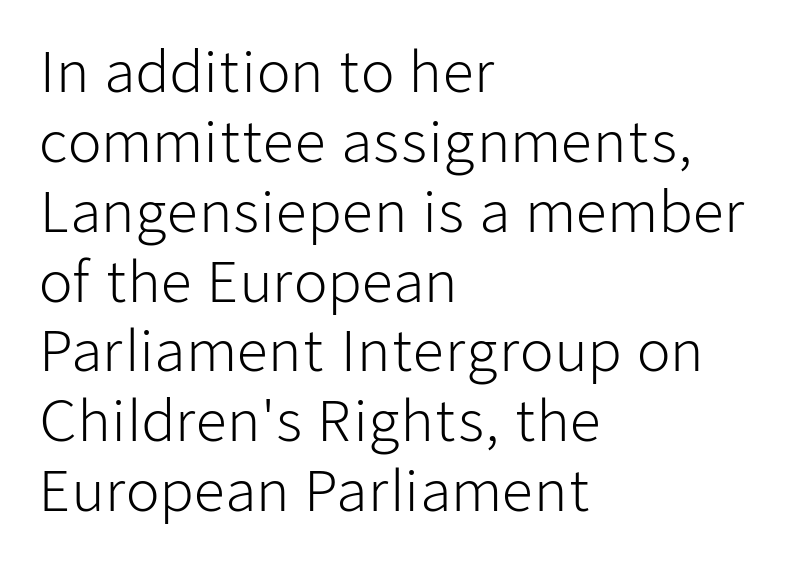
Q: Is the text bold? A: No.
Q: Is the text italic (slanted)? A: No, it is upright.
Q: Is the typeface a serif or a sans-serif typeface? A: Sans-serif.
Q: Is the text underlined? A: No.
Q: How is the paragraph aligned? A: Left-aligned.
Q: Is the spacing between letters normal or unusually wide? A: Normal.
Q: Is the spacing between lines tight, normal or loose? A: Normal.
Q: Width (condensed, normal, or wide)? A: Normal.
Q: Stroke contrast? A: Low.
Q: x-height? A: Medium.
Q: Monospaced? A: No.
